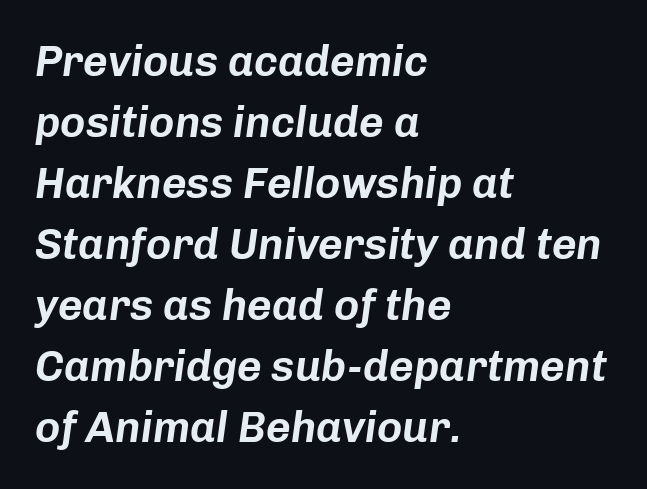
The image shows 43 px text type, italic (leaning right); set left-aligned, normal line spacing (1.42x), normal letter spacing, not underlined; low stroke contrast and a medium x-height.
